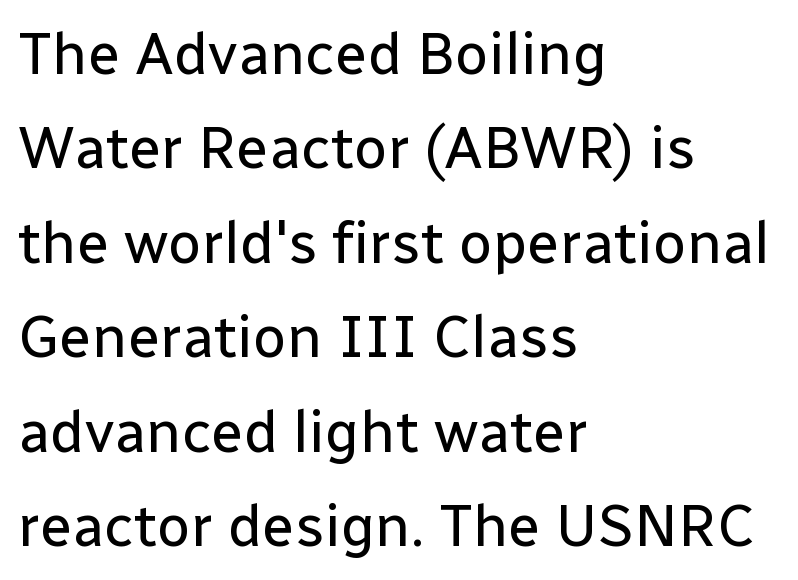
The image shows 59 px regular-weight sans-serif type, upright; set left-aligned, normal line spacing (1.6x), normal letter spacing, not underlined; low stroke contrast and a medium x-height.
